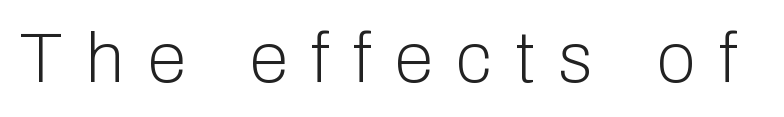
Note: no serifs on the glyphs. A clean baseline with only descenders dipping below it. Spacing between characters has been opened up far beyond the box default. Ordinary non-slanted type is in use.
